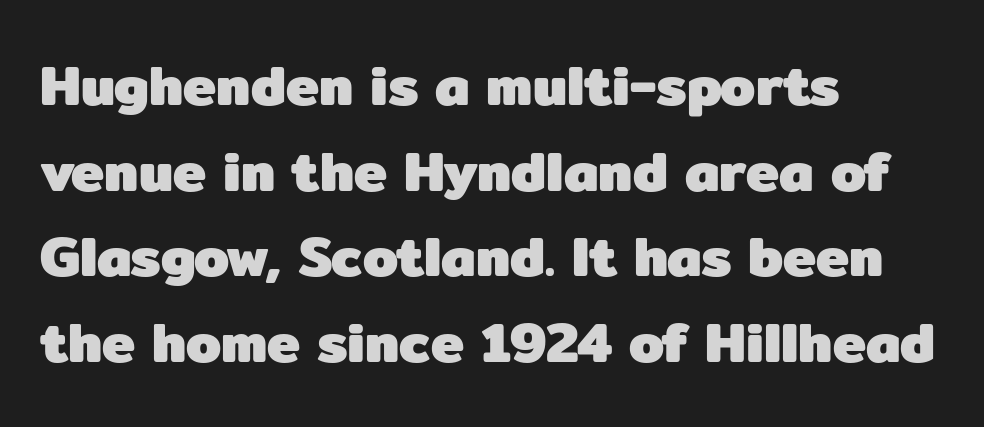
Q: Is the text bold? A: Yes.
Q: Is the text italic (slanted)? A: No, it is upright.
Q: Is the typeface a serif or a sans-serif typeface? A: Sans-serif.
Q: Is the text underlined? A: No.
Q: How is the paragraph aligned? A: Left-aligned.
Q: Is the spacing between letters normal or unusually wide? A: Normal.
Q: Is the spacing between lines tight, normal or loose? A: Normal.
Q: Width (condensed, normal, or wide)? A: Normal.
Q: Stroke contrast? A: Low.
Q: x-height? A: Medium.
Q: Monospaced? A: No.
